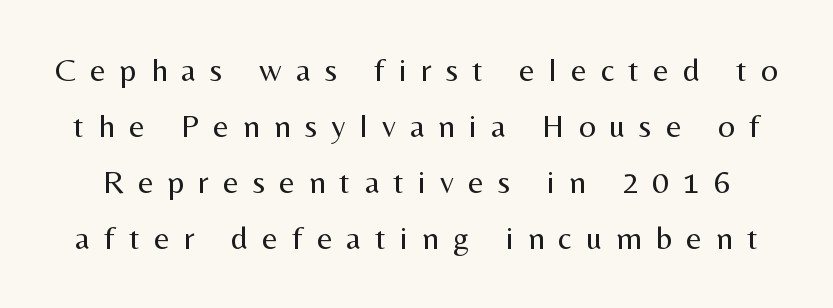
Q: Is the text bold? A: No.
Q: Is the text italic (slanted)? A: No, it is upright.
Q: Is the typeface a serif or a sans-serif typeface? A: Sans-serif.
Q: Is the text underlined? A: No.
Q: Is the spacing between letters normal or unusually wide? A: Unusually wide.
Q: Is the spacing between lines tight, normal or loose? A: Normal.
Q: Width (condensed, normal, or wide)? A: Normal.
Q: Stroke contrast? A: Medium.
Q: x-height? A: Medium.
Q: Monospaced? A: No.
